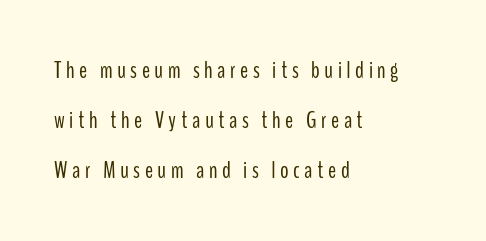
Q: Is the text bold? A: No.
Q: Is the text italic (slanted)? A: No, it is upright.
Q: Is the text underlined? A: No.
Q: How is the paragraph aligned? A: Left-aligned.
Q: Is the spacing between lines tight, normal or loose? A: Loose.
